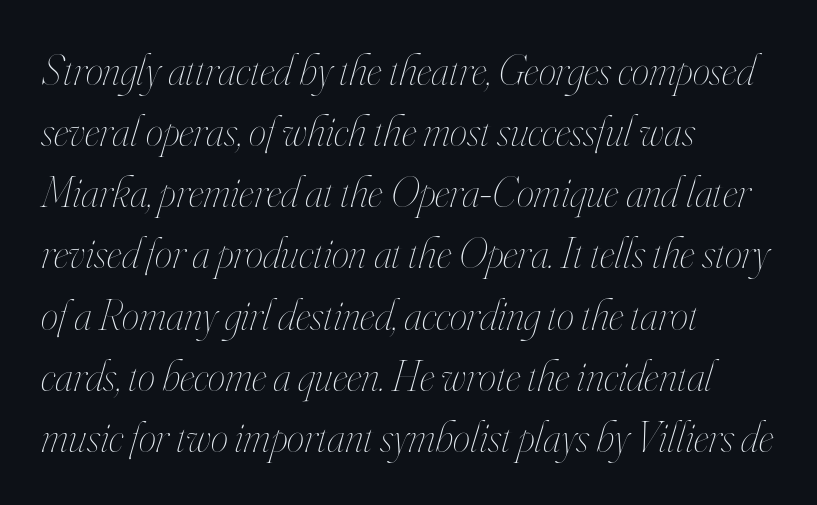
The image shows 44 px thin, condensed type, italic (leaning right); set left-aligned, normal line spacing (1.39x), normal letter spacing, not underlined; high stroke contrast and a small x-height.
